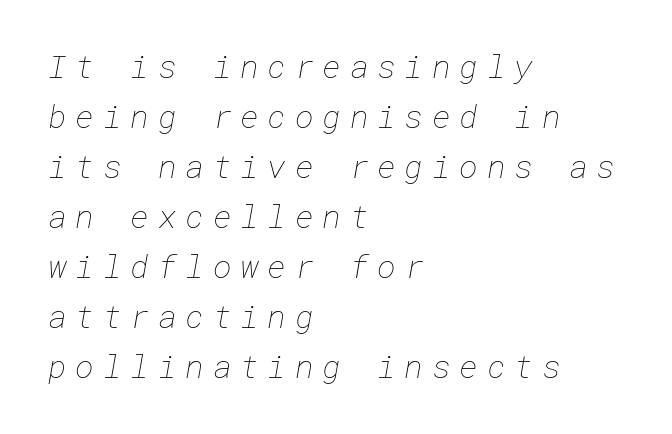
Caption: expanded tracking, letters set apart. Honestly, there is no underline to notice here at all. Weight class: somewhere from thin through regular. Horizontally, the lines are justified to the leading edge only. Regarding leading, the lines here are spaced in the standard way.
